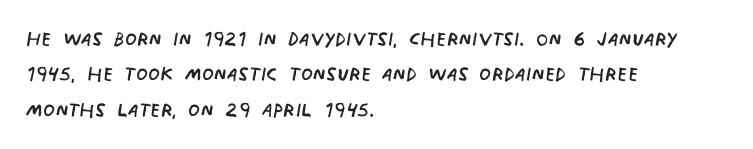
Words float on clear page, feet unadorned. Default kerning and tracking; the words read as compact shapes. Typeset ragged right — the left edge is the straight one. Bold? No — there's no thickening of the strokes. Evenly set lines give the paragraph a standard silhouette.
